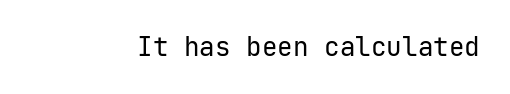
A roman cut, with each character standing at attention. Decoration check: the copy has no underline. The gaps between neighbouring characters are ordinary and unremarkable. Bold? No — there's no thickening of the strokes.
